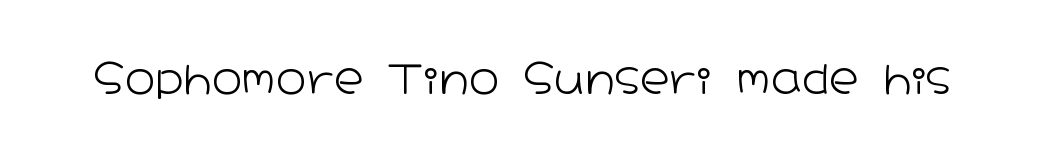
The image shows 41 px light, wide sans-serif type, upright; set normal letter spacing, not underlined; low stroke contrast and a medium x-height.
